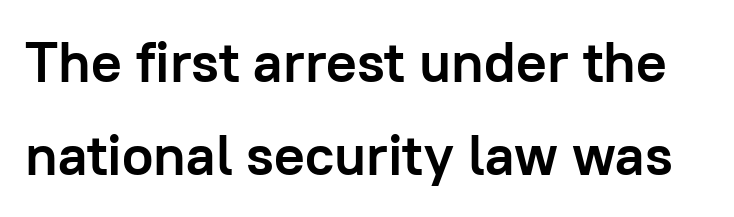
{"serif": "no", "italic": "no", "bold": "yes", "weight": "semibold", "width": "normal", "stroke_contrast": "low", "x_height": "medium", "monospaced": "no", "underline": "no", "line_spacing": "normal", "line_spacing_ratio": 1.64, "letter_spacing": "normal", "letter_spacing_em": 0.0, "glyph_px": 57}
